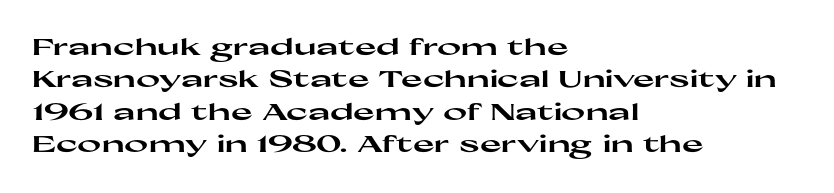
Q: Is the text bold? A: Yes.
Q: Is the text italic (slanted)? A: No, it is upright.
Q: Is the text underlined? A: No.
Q: How is the paragraph aligned? A: Left-aligned.
Q: Is the spacing between letters normal or unusually wide? A: Normal.
Q: Is the spacing between lines tight, normal or loose? A: Normal.
